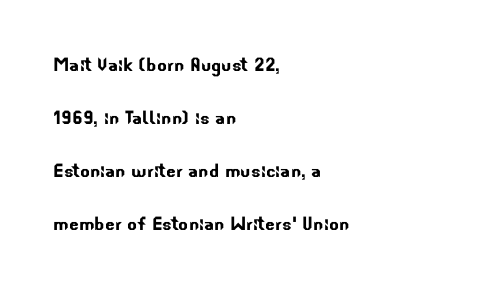
Clear beneath every line of the passage. The face used here is rendered with its standard letterfit. Interline gaps are noticeably wide in this sample. Caption: multi-line text, flush left, ragged right.
